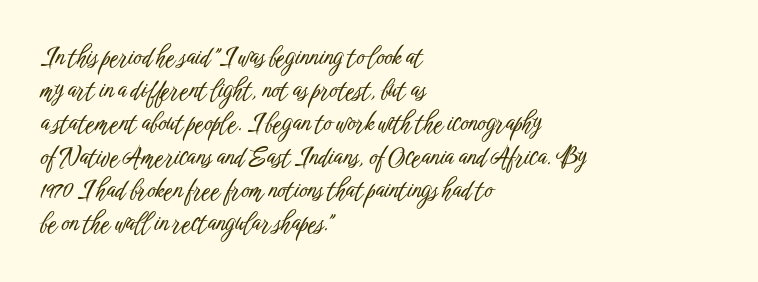
{"underline": "no", "align": "left", "line_spacing": "normal", "line_spacing_ratio": 1.33, "letter_spacing": "normal", "letter_spacing_em": 0.0, "glyph_px": 25}
